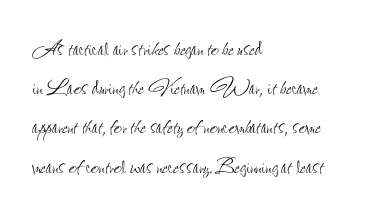
Q: Is the text bold? A: No.
Q: Is the text italic (slanted)? A: Yes.
Q: Is the text underlined? A: No.
Q: How is the paragraph aligned? A: Left-aligned.
Q: Is the spacing between letters normal or unusually wide? A: Normal.
Q: Is the spacing between lines tight, normal or loose? A: Normal.
Q: Width (condensed, normal, or wide)? A: Condensed.
Q: Stroke contrast? A: Low.
Q: x-height? A: Small.
Q: Monospaced? A: No.
